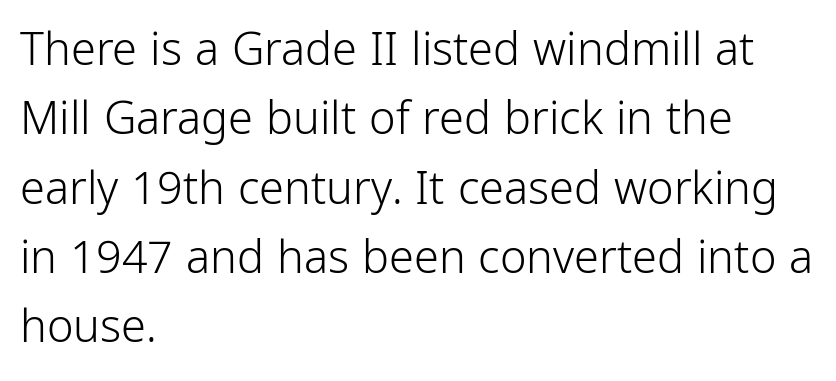
Think of a printed novel: that variable character pitch is what you see here. Grotesque or geometric, the face here clearly has no serifs. Do the letters lean? They stand straight. Typeset ragged right — the left edge is the straight one. Letters rest on an invisible, unmarked baseline. If you measured baseline to baseline, you'd find a middling distance.
